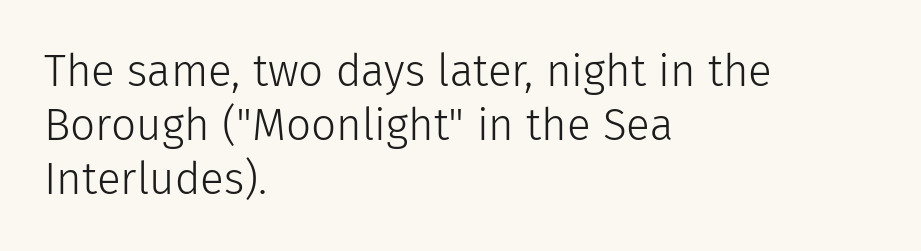
Q: Is the text bold? A: No.
Q: Is the text italic (slanted)? A: No, it is upright.
Q: Is the typeface a serif or a sans-serif typeface? A: Sans-serif.
Q: Is the text underlined? A: No.
Q: How is the paragraph aligned? A: Left-aligned.
Q: Is the spacing between letters normal or unusually wide? A: Normal.
Q: Width (condensed, normal, or wide)? A: Normal.
Q: Stroke contrast? A: Low.
Q: x-height? A: Medium.
Q: Monospaced? A: No.
